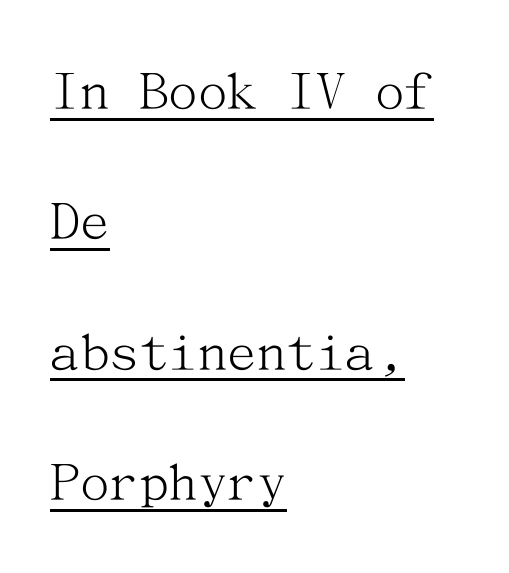
Caption: standard tracking, unaltered. The ragged edge is on the right, which tells us the setting is flush left. You could fit nearly another row in the gap between these rows. Rendered with straight, roman letterforms. The characters are drawn with everyday or finer stroke widths. Font category for this specimen: serif.
